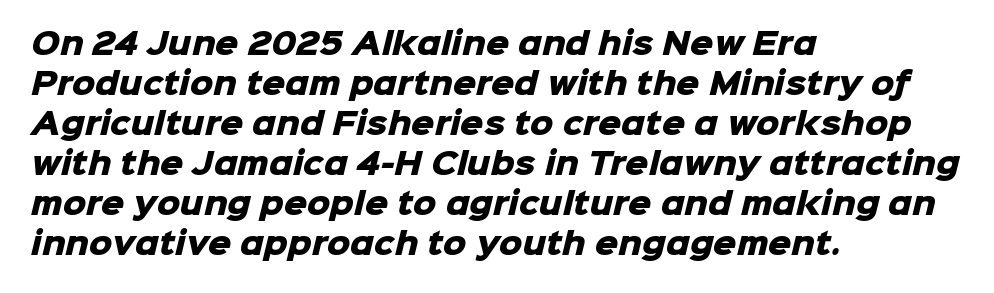
Short and long lines alike share a common starting point at left. This sample has the flowing, uneven cadence of proportional lettering. Decoration check: the copy has no underline. Here the glyphs are tracked normally, forming tight word shapes. This sample uses a sans-serif face. Vertical spacing — default.
